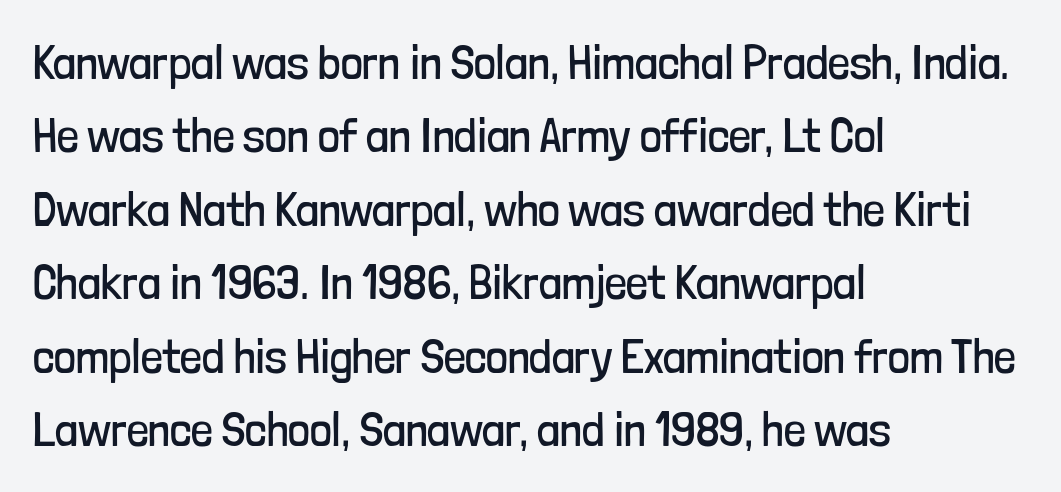
Q: Is the text bold? A: No.
Q: Is the text italic (slanted)? A: No, it is upright.
Q: Is the typeface a serif or a sans-serif typeface? A: Sans-serif.
Q: Is the text underlined? A: No.
Q: How is the paragraph aligned? A: Left-aligned.
Q: Is the spacing between letters normal or unusually wide? A: Normal.
Q: Is the spacing between lines tight, normal or loose? A: Normal.
Q: Width (condensed, normal, or wide)? A: Condensed.
Q: Stroke contrast? A: Low.
Q: x-height? A: Medium.
Q: Monospaced? A: No.
